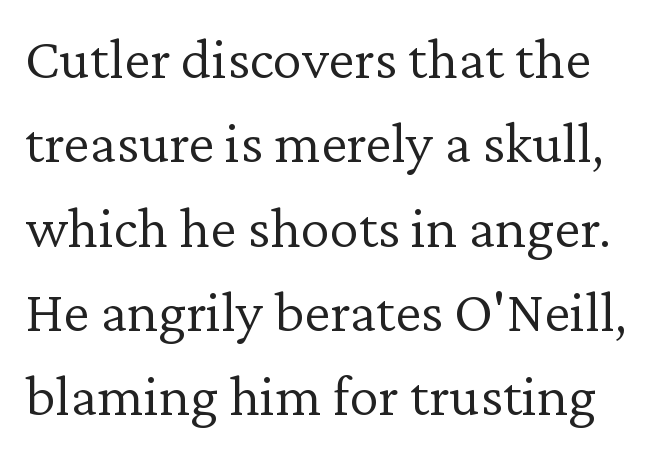
The face used here is proportionally spaced, like ordinary book or web type. Notice how the stems are strictly vertical — no italics here. Notice how descenders clear the ascenders below comfortably — that's standard leading. Honestly, the letter spacing is just normal — you wouldn't notice it. No word sits above an underline.
